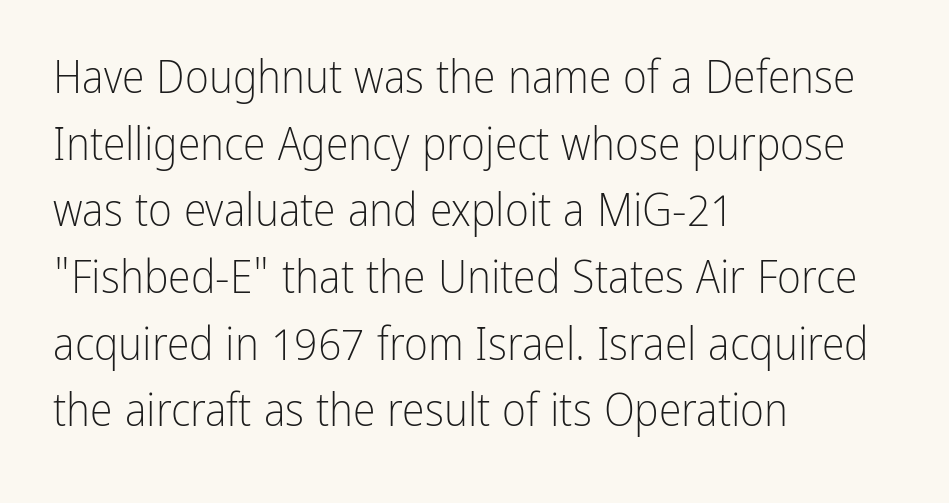
{"serif": "no", "italic": "no", "bold": "no", "weight": "light", "width": "condensed", "stroke_contrast": "low", "x_height": "medium", "monospaced": "no", "underline": "no", "align": "left", "line_spacing": "normal", "line_spacing_ratio": 1.45, "letter_spacing": "normal", "letter_spacing_em": 0.0, "glyph_px": 46}
